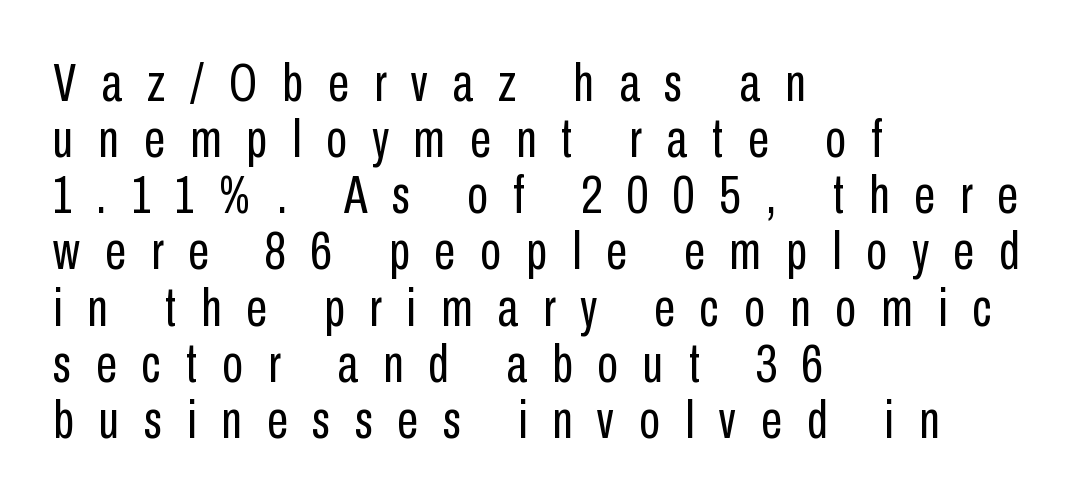
The image shows 54 px regular-weight, condensed sans-serif type, upright; set left-aligned, tight line spacing (1.04x), unusually wide letter spacing (+0.46 em), not underlined; low stroke contrast and a medium x-height.
